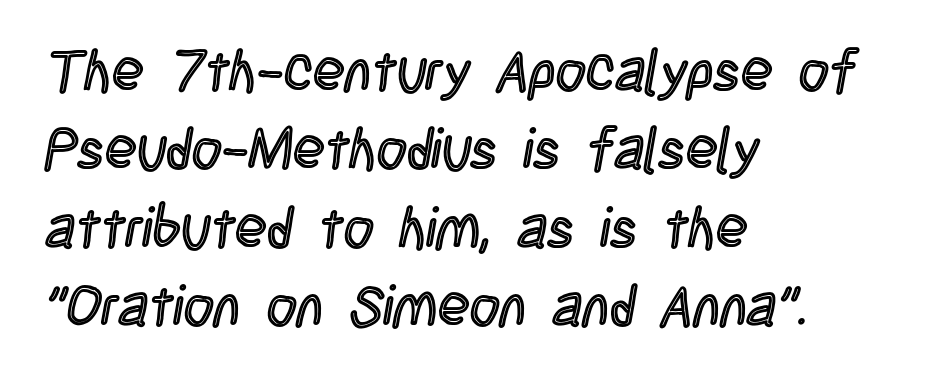
The image shows 58 px condensed type; set left-aligned, normal line spacing (1.35x), normal letter spacing, not underlined; a large x-height.
